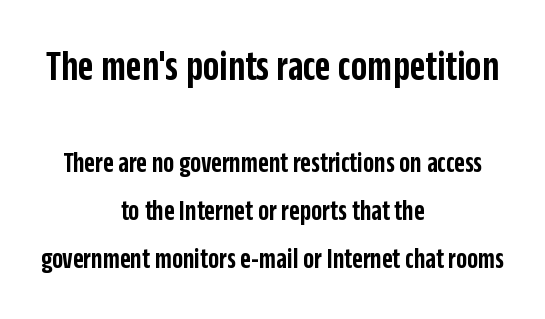
{"serif": "no", "italic": "no", "bold": "semi", "weight": "semibold", "width": "condensed", "stroke_contrast": "low", "x_height": "large", "monospaced": "no", "underline": "no", "align": "center", "line_spacing": "normal", "line_spacing_ratio": 1.66, "letter_spacing": "normal", "letter_spacing_em": 0.0, "larger_block": "first", "size_ratio": 1.48, "glyph_px": 43}
